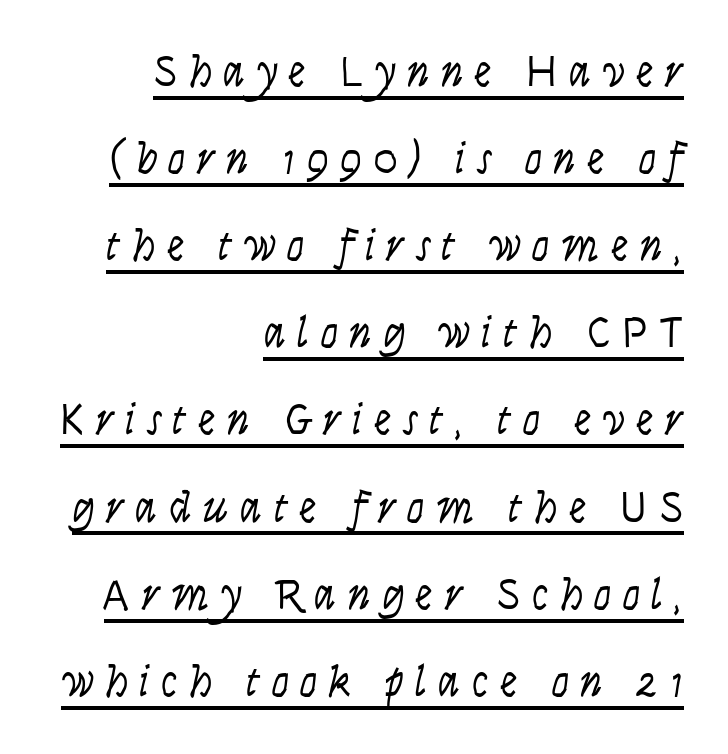
The image shows 44 px light, condensed sans-serif type; set right-aligned, loose line spacing (1.98x), unusually wide letter spacing (+0.26 em), underlined; low stroke contrast and a large x-height.
